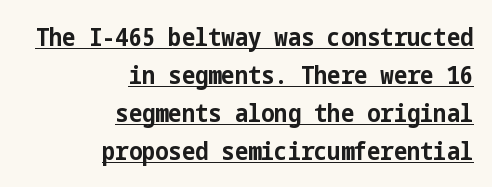
Q: Is the text bold? A: Yes.
Q: Is the text italic (slanted)? A: No, it is upright.
Q: Is the text underlined? A: Yes.
Q: How is the paragraph aligned? A: Right-aligned.
Q: Is the spacing between letters normal or unusually wide? A: Normal.
Q: Is the spacing between lines tight, normal or loose? A: Normal.
